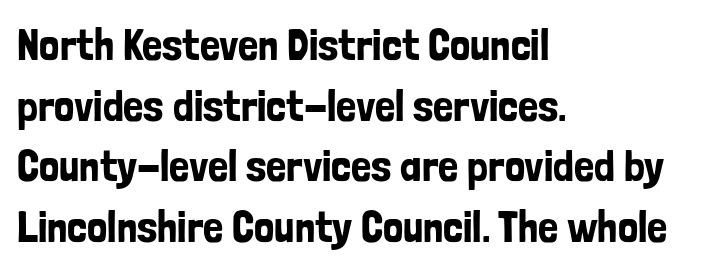
{"serif": "no", "italic": "no", "width": "condensed", "stroke_contrast": "low", "x_height": "medium", "monospaced": "no", "underline": "no", "align": "left", "line_spacing": "normal", "line_spacing_ratio": 1.35, "letter_spacing": "normal", "letter_spacing_em": 0.0, "glyph_px": 45}
